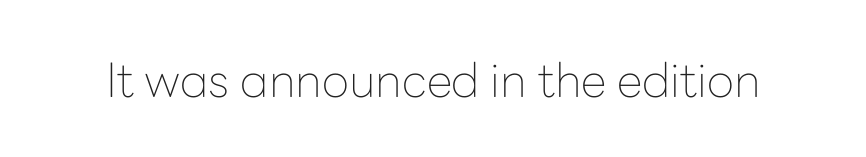
Q: Is the text bold? A: No.
Q: Is the text italic (slanted)? A: No, it is upright.
Q: Is the typeface a serif or a sans-serif typeface? A: Sans-serif.
Q: Is the text underlined? A: No.
Q: Is the spacing between letters normal or unusually wide? A: Normal.
Q: Width (condensed, normal, or wide)? A: Normal.
Q: Stroke contrast? A: Low.
Q: x-height? A: Medium.
Q: Monospaced? A: No.
